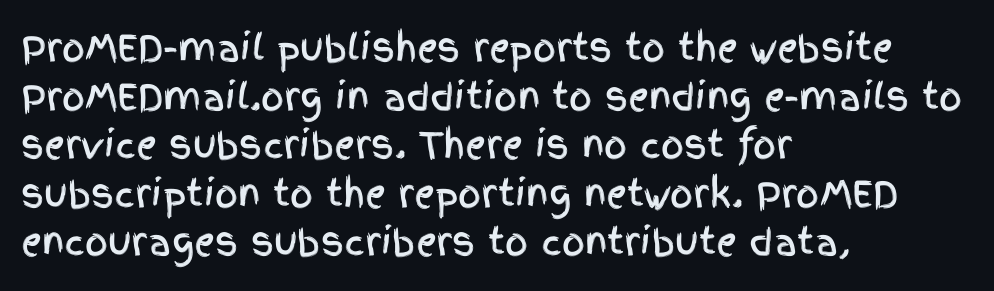
The horizontal fit of the characters is conventional and even. Teacher's note: observe the even left margin — that is flush-left alignment. A clean baseline with only descenders dipping below it. Every character sits straight up, as roman type does. The text was rendered using a sans face with plain stroke endings. Each letter keeps its own natural width here, so spacing adapts to shape.
